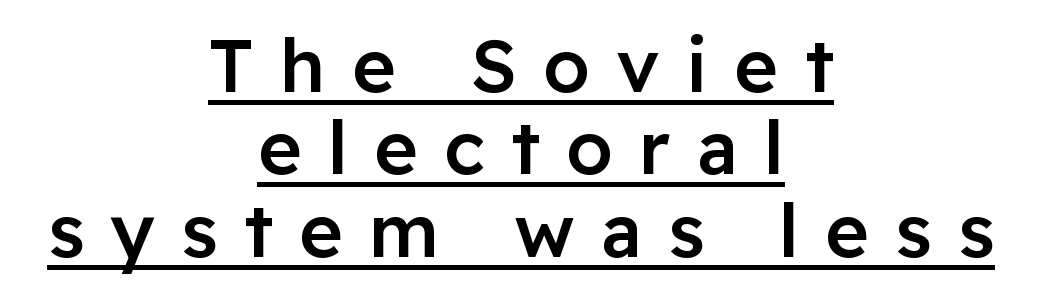
Q: Is the text bold? A: Semi-bold.
Q: Is the text italic (slanted)? A: No, it is upright.
Q: Is the typeface a serif or a sans-serif typeface? A: Sans-serif.
Q: Is the text underlined? A: Yes.
Q: How is the paragraph aligned? A: Centered.
Q: Is the spacing between letters normal or unusually wide? A: Unusually wide.
Q: Is the spacing between lines tight, normal or loose? A: Tight.
Q: Width (condensed, normal, or wide)? A: Normal.
Q: Stroke contrast? A: Low.
Q: x-height? A: Medium.
Q: Monospaced? A: No.
